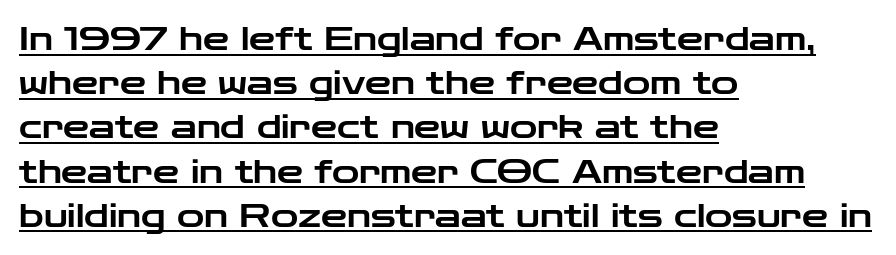
Each line of the rendering has a horizontal stroke beneath the glyphs. Does the copy run flush right? No — it runs flush left. You could not count columns in this text — the font is proportionally spaced. You can tell from the bare stems that sans-serif type was used. Quick note: interline space is typical.
